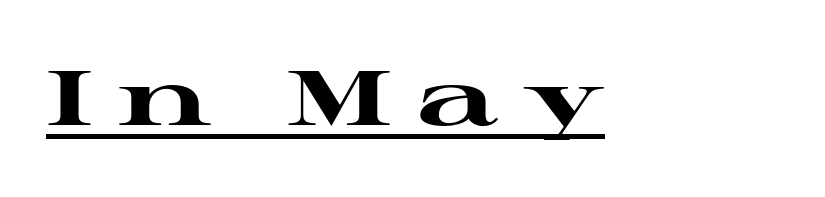
Q: Is the text bold? A: Yes.
Q: Is the text italic (slanted)? A: No, it is upright.
Q: Is the typeface a serif or a sans-serif typeface? A: Serif.
Q: Is the text underlined? A: Yes.
Q: Is the spacing between letters normal or unusually wide? A: Unusually wide.
Q: Width (condensed, normal, or wide)? A: Wide.
Q: Stroke contrast? A: High.
Q: x-height? A: Medium.
Q: Monospaced? A: No.
